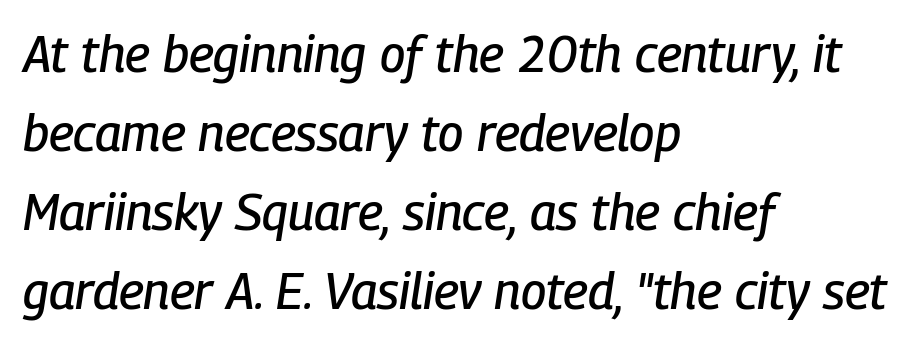
Just letters on the line, the space beneath them empty. Tracking value appears to be zero — textbook default spacing. Does the copy run flush right? No — it runs flush left. The rendering applies a slant to the glyphs.
